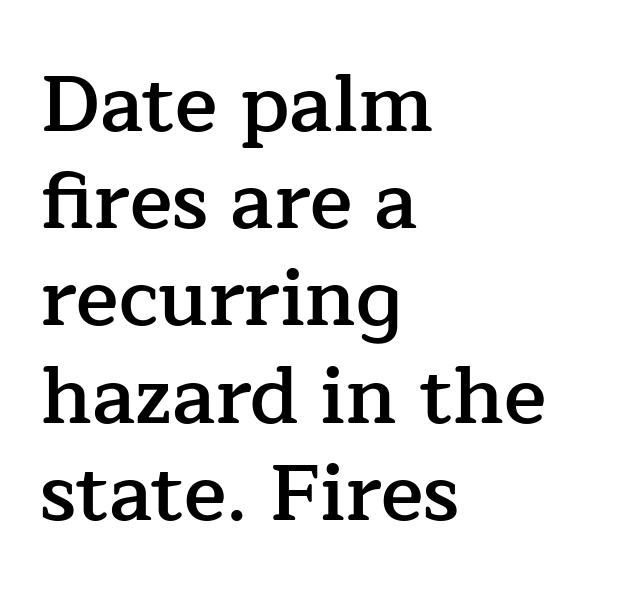
Q: Is the text bold? A: Semi-bold.
Q: Is the text italic (slanted)? A: No, it is upright.
Q: Is the typeface a serif or a sans-serif typeface? A: Serif.
Q: Is the text underlined? A: No.
Q: How is the paragraph aligned? A: Left-aligned.
Q: Is the spacing between letters normal or unusually wide? A: Normal.
Q: Width (condensed, normal, or wide)? A: Normal.
Q: Stroke contrast? A: Low.
Q: x-height? A: Medium.
Q: Monospaced? A: No.
